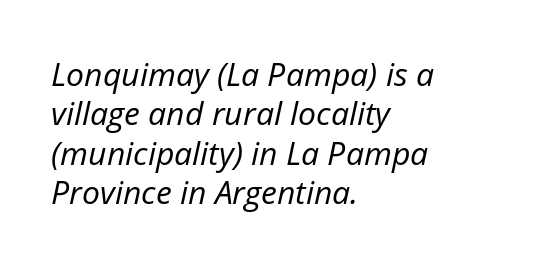
{"italic": "yes", "lean": "right", "slant_degrees": 12, "bold": "no", "weight": "regular", "width": "normal", "stroke_contrast": "low", "x_height": "medium", "monospaced": "no", "underline": "no", "align": "left", "line_spacing_ratio": 1.23, "letter_spacing": "normal", "letter_spacing_em": 0.0, "glyph_px": 32}
